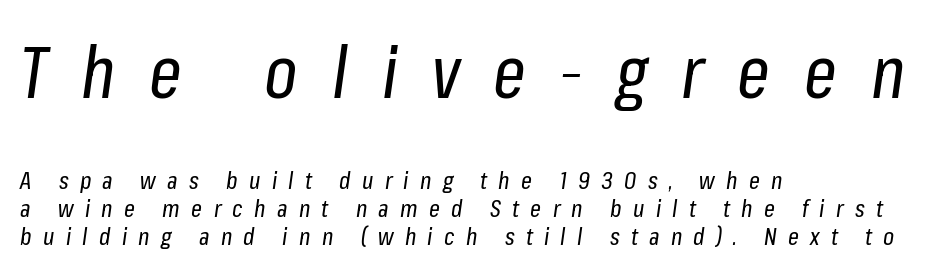
Q: Is the text bold? A: No.
Q: Is the text italic (slanted)? A: Yes, it leans right by about 8 degrees.
Q: Is the text underlined? A: No.
Q: How is the paragraph aligned? A: Left-aligned.
Q: Is the spacing between letters normal or unusually wide? A: Unusually wide.
Q: Which block of text is set in a larger size, the first (top) or the second (bottom)? A: The first (top) one.
Q: Width (condensed, normal, or wide)? A: Condensed.
Q: Stroke contrast? A: Low.
Q: x-height? A: Medium.
Q: Monospaced? A: No.
